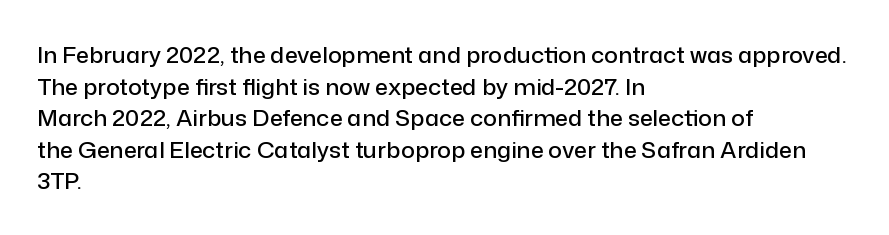
Q: Is the text italic (slanted)? A: No, it is upright.
Q: Is the text underlined? A: No.
Q: How is the paragraph aligned? A: Left-aligned.
Q: Is the spacing between letters normal or unusually wide? A: Normal.
Q: Is the spacing between lines tight, normal or loose? A: Normal.
